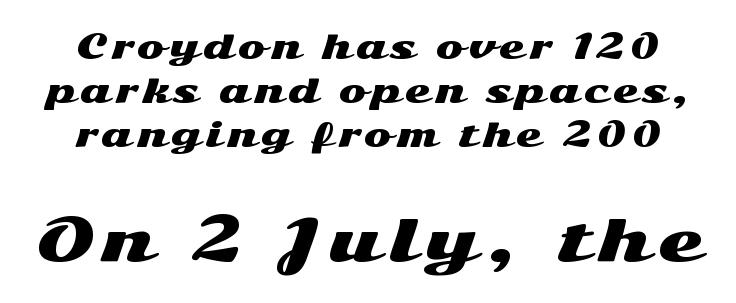
The image shows 58 px wide sans-serif type; set normal line spacing (1.33x), not underlined; the second (bottom) block is 1.76x larger; medium stroke contrast and a medium x-height.
